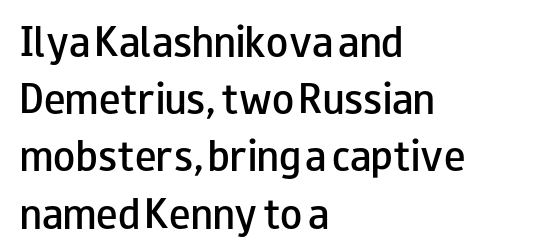
The image shows 36 px semibold, wide sans-serif type, upright; set left-aligned, normal line spacing (1.59x), normal letter spacing, not underlined; low stroke contrast and a small x-height.
